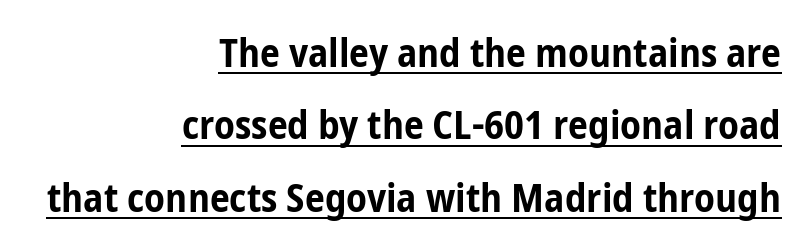
The image shows 40 px bold, condensed sans-serif type, upright; set right-aligned, line spacing 1.81x, normal letter spacing, underlined; low stroke contrast and a medium x-height.
